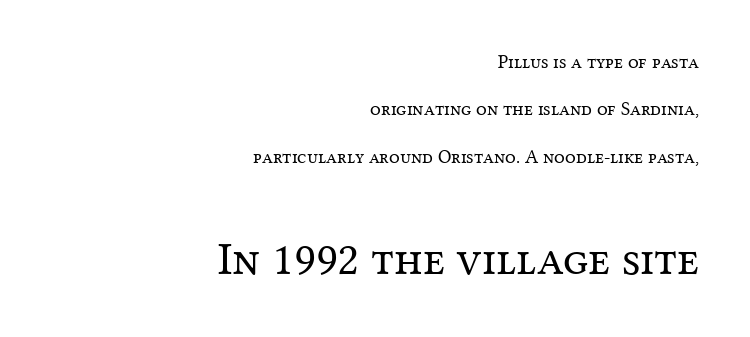
The image shows 47 px regular-weight serif type, upright; set right-aligned, loose line spacing (2.49x), normal letter spacing, not underlined; the second (bottom) block is 2.47x larger; medium stroke contrast and a medium x-height.
